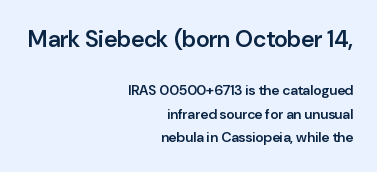
{"italic": "no", "bold": "semi", "underline": "no", "align": "right", "line_spacing": "normal", "line_spacing_ratio": 1.68, "letter_spacing": "normal", "letter_spacing_em": 0.0, "larger_block": "first", "size_ratio": 1.64, "glyph_px": 23}
